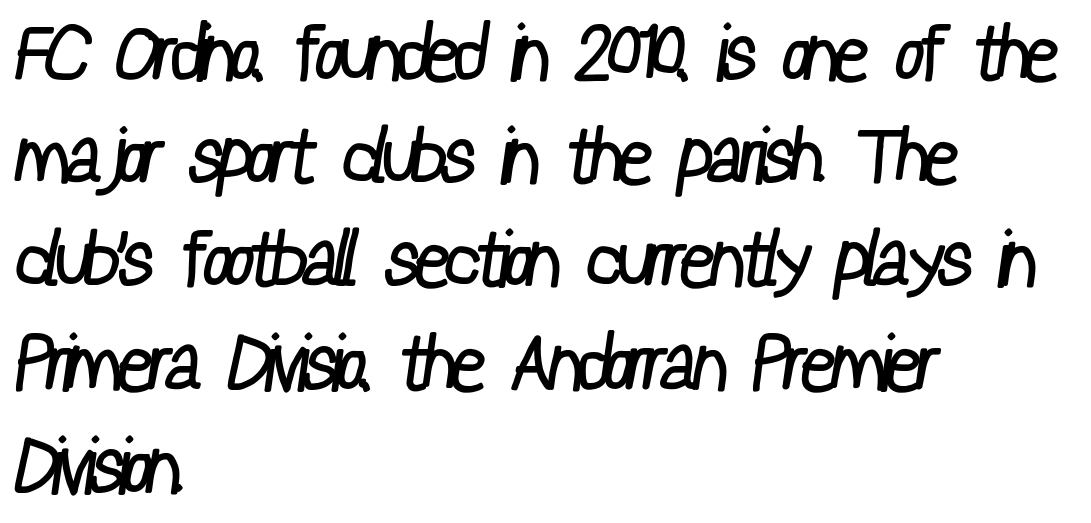
The lines sit at an ordinary, default distance from one another. Compared with typical body copy, the letter spacing here is the same. Underline: absent. Proportional: the letters do not fall into vertical columns. The strokes carry an ordinary text weight at most. Does the type have serifs? No, each stem ends abruptly.
